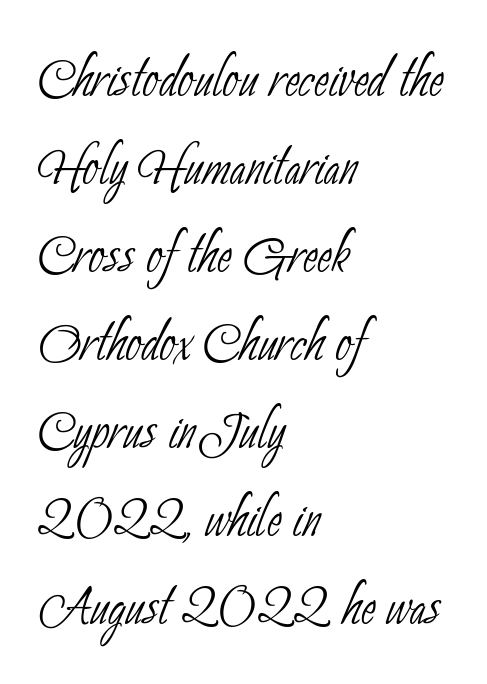
{"serif": "no", "bold": "no", "weight": "thin", "width": "condensed", "stroke_contrast": "low", "x_height": "small", "monospaced": "no", "underline": "no", "align": "left", "line_spacing_ratio": 1.24, "letter_spacing": "normal", "letter_spacing_em": 0.0, "glyph_px": 71}
